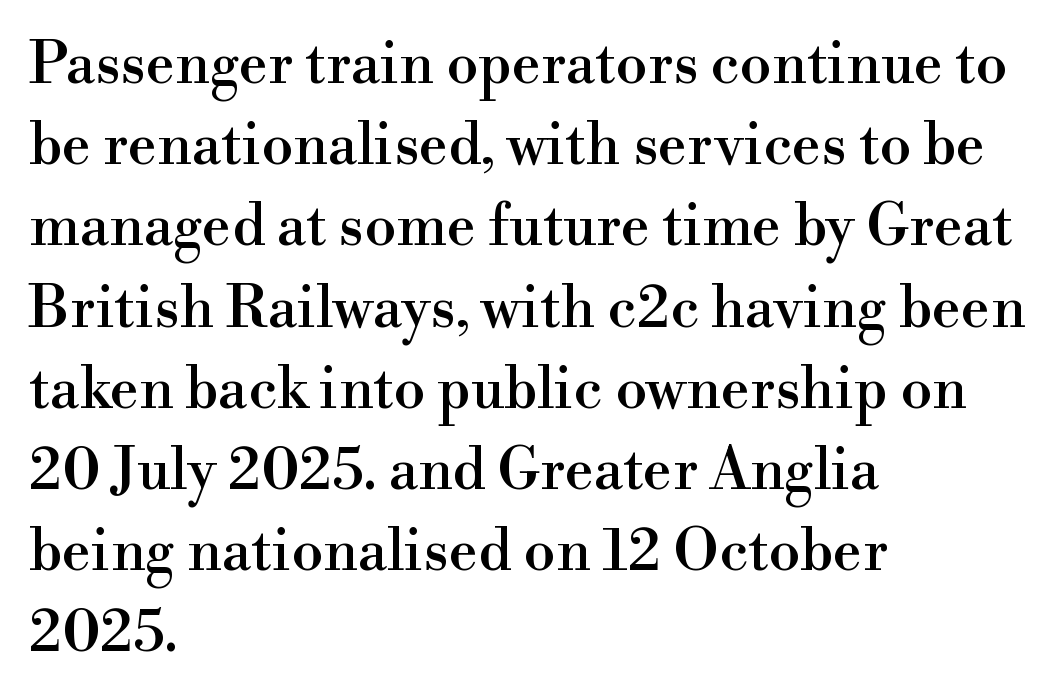
The glyphs in this specimen are seriffed. Think of a printed novel: that variable character pitch is what you see here. Nobody touched the tracking dial on this one. Caption: multi-line text, flush left, ragged right. Rule under the text: the space is simply empty. Whoever set this chose a conventional vertical rhythm.
